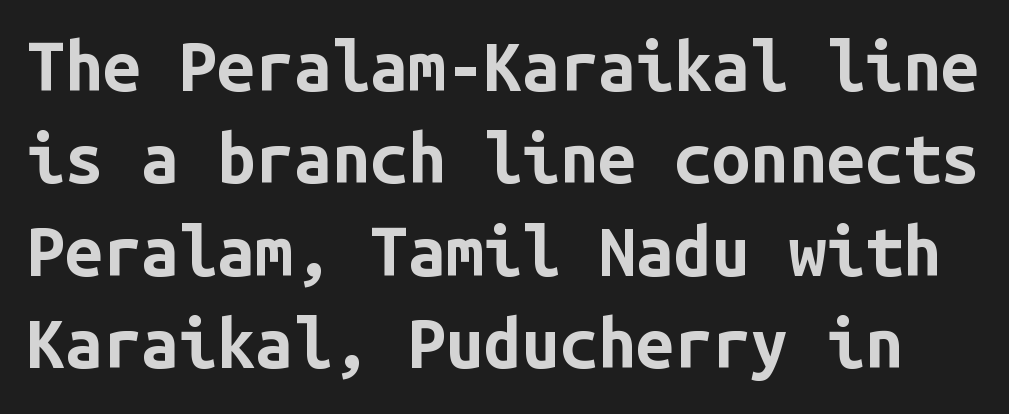
The image shows 68 px bold sans-serif type, upright, monospaced; set normal line spacing (1.36x), normal letter spacing, not underlined; low stroke contrast and a medium x-height.
